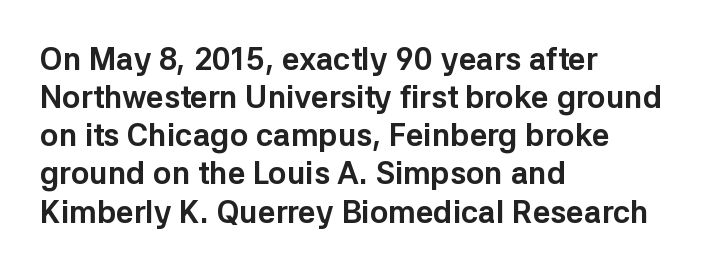
{"serif": "no", "italic": "no", "bold": "yes", "weight": "bold", "width": "normal", "stroke_contrast": "low", "x_height": "medium", "monospaced": "no", "underline": "no", "align": "left", "line_spacing_ratio": 1.23, "letter_spacing": "normal", "letter_spacing_em": 0.0, "glyph_px": 31}
